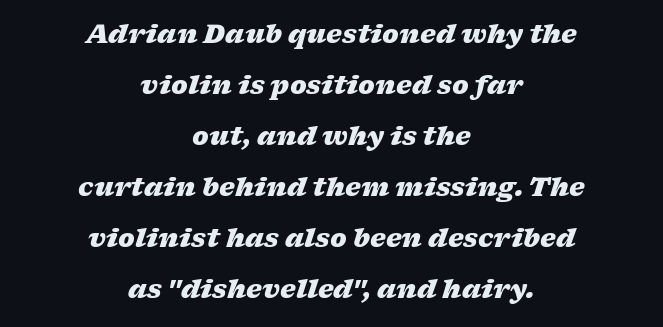
The setting favours the middle, as headings and verse often do. Tall strokes in this sample are angled rather than plumb. Default kerning and tracking; the words read as compact shapes. Leading: increased. Descenders are the only things crossing below the line. The passage shown is emphatically bold.
